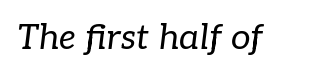
The image shows 35 px regular-weight serif type, italic (leaning right); set normal letter spacing, not underlined; low stroke contrast and a medium x-height.
